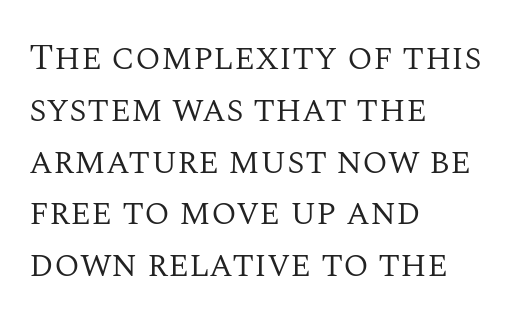
Q: Is the text bold? A: No.
Q: Is the text italic (slanted)? A: No, it is upright.
Q: Is the typeface a serif or a sans-serif typeface? A: Serif.
Q: Is the text underlined? A: No.
Q: How is the paragraph aligned? A: Left-aligned.
Q: Is the spacing between letters normal or unusually wide? A: Normal.
Q: Is the spacing between lines tight, normal or loose? A: Normal.
Q: Width (condensed, normal, or wide)? A: Normal.
Q: Stroke contrast? A: Medium.
Q: x-height? A: Large.
Q: Monospaced? A: No.
